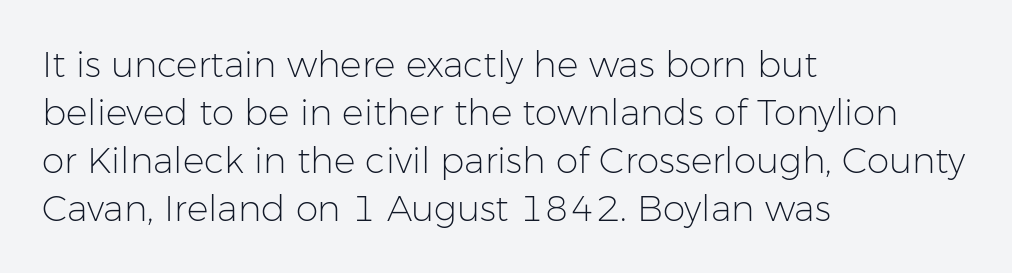
Q: Is the text bold? A: No.
Q: Is the text italic (slanted)? A: No, it is upright.
Q: Is the typeface a serif or a sans-serif typeface? A: Sans-serif.
Q: Is the text underlined? A: No.
Q: How is the paragraph aligned? A: Left-aligned.
Q: Is the spacing between letters normal or unusually wide? A: Normal.
Q: Is the spacing between lines tight, normal or loose? A: Normal.
Q: Width (condensed, normal, or wide)? A: Normal.
Q: Stroke contrast? A: Low.
Q: x-height? A: Medium.
Q: Monospaced? A: No.
